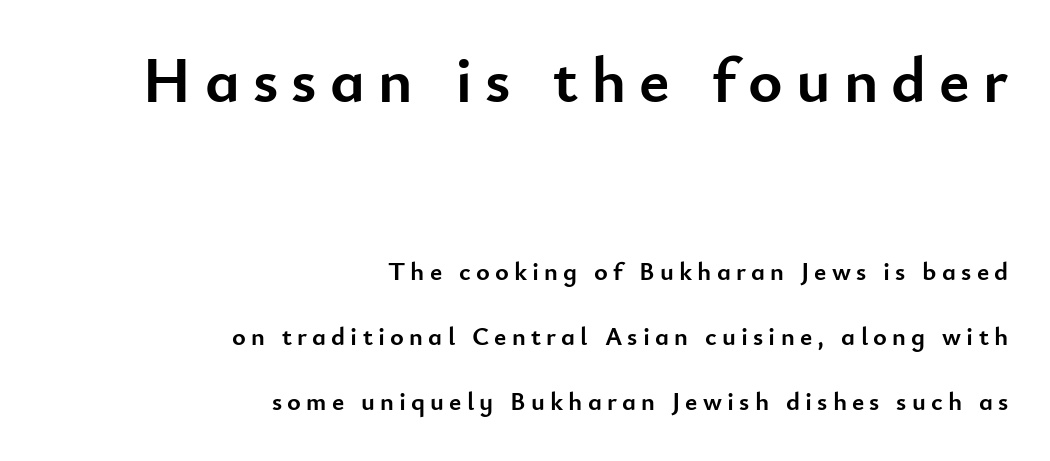
{"serif": "no", "italic": "no", "bold": "yes", "weight": "semibold", "width": "normal", "stroke_contrast": "low", "x_height": "small", "monospaced": "no", "underline": "no", "align": "right", "line_spacing": "loose", "line_spacing_ratio": 2.5, "letter_spacing": "wide", "letter_spacing_em": 0.2, "larger_block": "first", "size_ratio": 2.5, "glyph_px": 65}
